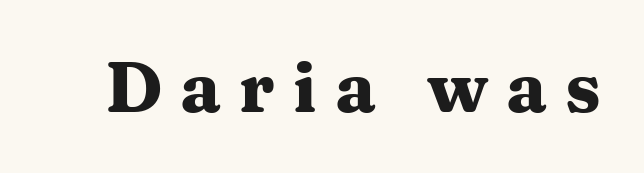
Q: Is the text bold? A: Yes.
Q: Is the text italic (slanted)? A: No, it is upright.
Q: Is the typeface a serif or a sans-serif typeface? A: Serif.
Q: Is the text underlined? A: No.
Q: Is the spacing between letters normal or unusually wide? A: Unusually wide.
Q: Width (condensed, normal, or wide)? A: Wide.
Q: Stroke contrast? A: Medium.
Q: x-height? A: Medium.
Q: Monospaced? A: No.
